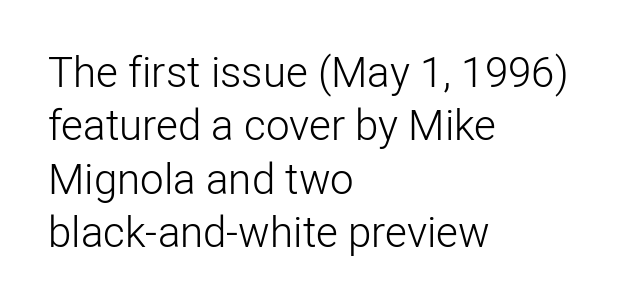
The image shows 42 px light sans-serif type, upright; set left-aligned, normal line spacing (1.27x), normal letter spacing, not underlined; low stroke contrast and a medium x-height.
